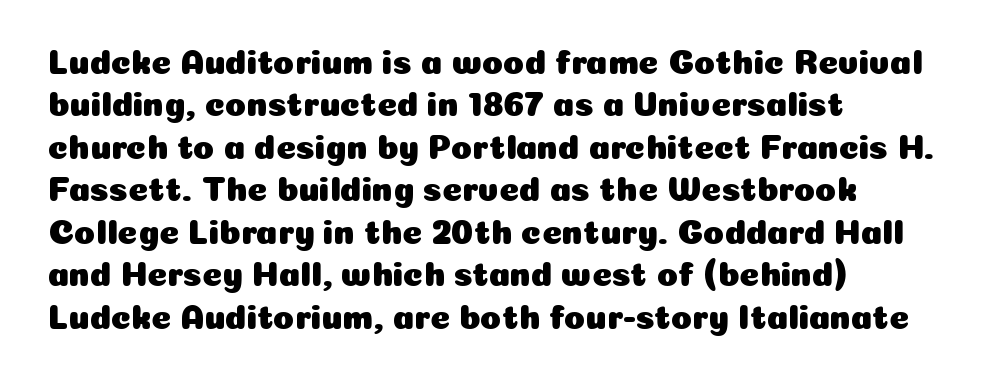
{"serif": "no", "italic": "no", "width": "normal", "stroke_contrast": "low", "x_height": "medium", "monospaced": "no", "underline": "no", "align": "left", "line_spacing": "normal", "line_spacing_ratio": 1.25, "letter_spacing": "normal", "letter_spacing_em": 0.0, "glyph_px": 34}
